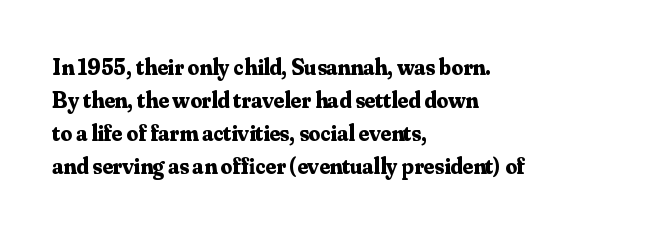
Q: Is the text bold? A: Yes.
Q: Is the text italic (slanted)? A: No, it is upright.
Q: Is the text underlined? A: No.
Q: How is the paragraph aligned? A: Left-aligned.
Q: Is the spacing between letters normal or unusually wide? A: Normal.
Q: Is the spacing between lines tight, normal or loose? A: Normal.
